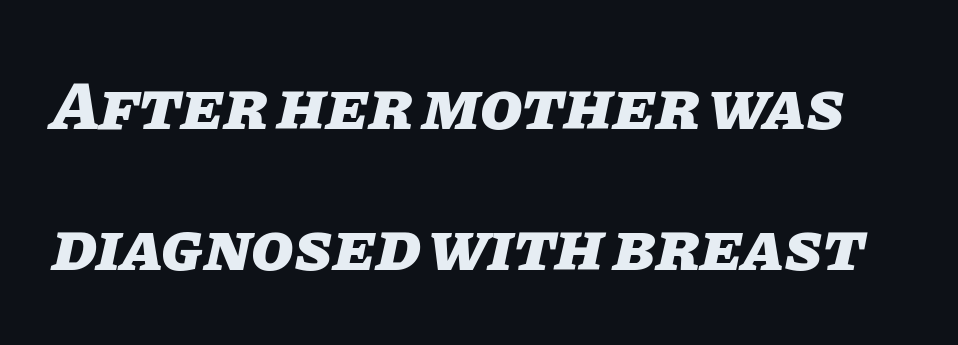
The image shows 69 px heavy type, italic (leaning right); set loose line spacing (2.05x), normal letter spacing, not underlined; low stroke contrast and a large x-height.
